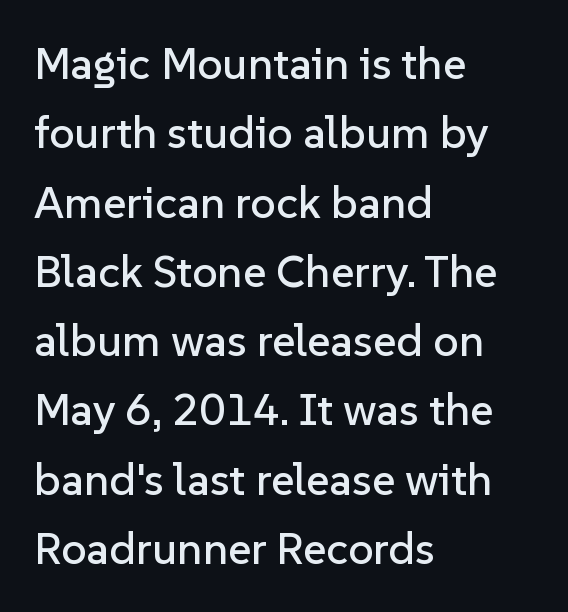
Compared with typical body copy, the letter spacing here is the same. A student would call this left alignment; a typographer would say flush left, rag right. The typeface chosen for these lines omits serifs. In terms of posture, this sample is upright.
